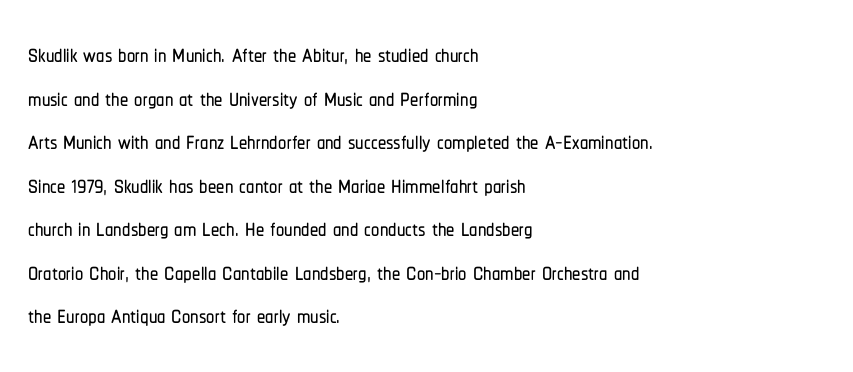
Q: Is the text italic (slanted)? A: No, it is upright.
Q: Is the typeface a serif or a sans-serif typeface? A: Sans-serif.
Q: Is the text underlined? A: No.
Q: How is the paragraph aligned? A: Left-aligned.
Q: Is the spacing between letters normal or unusually wide? A: Normal.
Q: Is the spacing between lines tight, normal or loose? A: Normal.
Q: Width (condensed, normal, or wide)? A: Condensed.
Q: Stroke contrast? A: Low.
Q: x-height? A: Medium.
Q: Monospaced? A: No.
